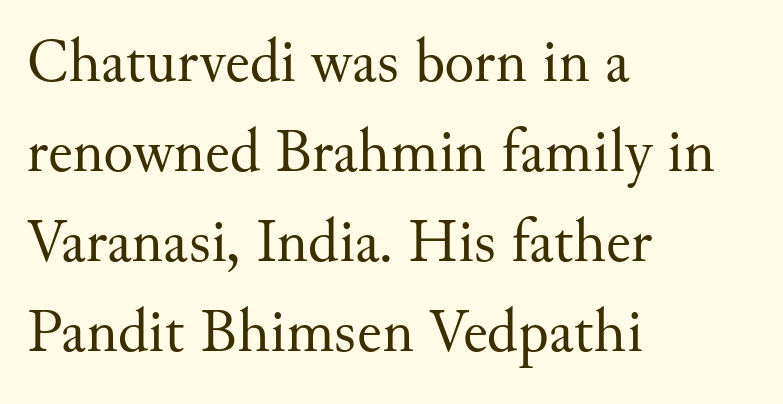
{"serif": "yes", "italic": "no", "bold": "no", "weight": "regular", "width": "normal", "stroke_contrast": "medium", "x_height": "small", "monospaced": "no", "underline": "no", "align": "left", "line_spacing": "normal", "line_spacing_ratio": 1.45, "letter_spacing": "normal", "letter_spacing_em": 0.0, "glyph_px": 62}
